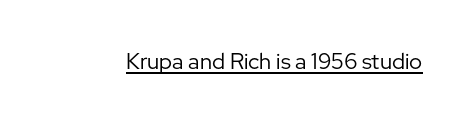
Q: Is the text bold? A: No.
Q: Is the text italic (slanted)? A: No, it is upright.
Q: Is the text underlined? A: Yes.
Q: Is the spacing between letters normal or unusually wide? A: Normal.
